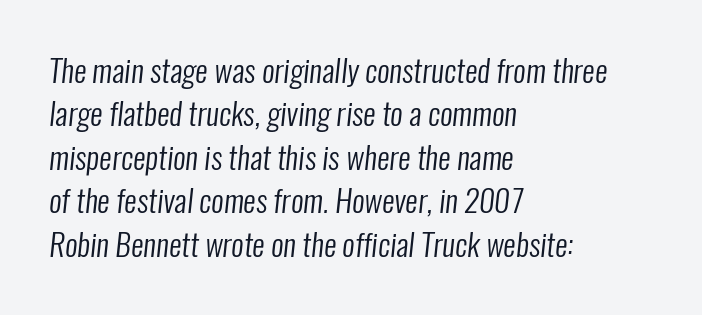
Q: Is the text bold? A: No.
Q: Is the typeface a serif or a sans-serif typeface? A: Sans-serif.
Q: Is the text underlined? A: No.
Q: How is the paragraph aligned? A: Left-aligned.
Q: Is the spacing between letters normal or unusually wide? A: Normal.
Q: Is the spacing between lines tight, normal or loose? A: Normal.
Q: Width (condensed, normal, or wide)? A: Condensed.
Q: Stroke contrast? A: Low.
Q: x-height? A: Medium.
Q: Monospaced? A: No.
